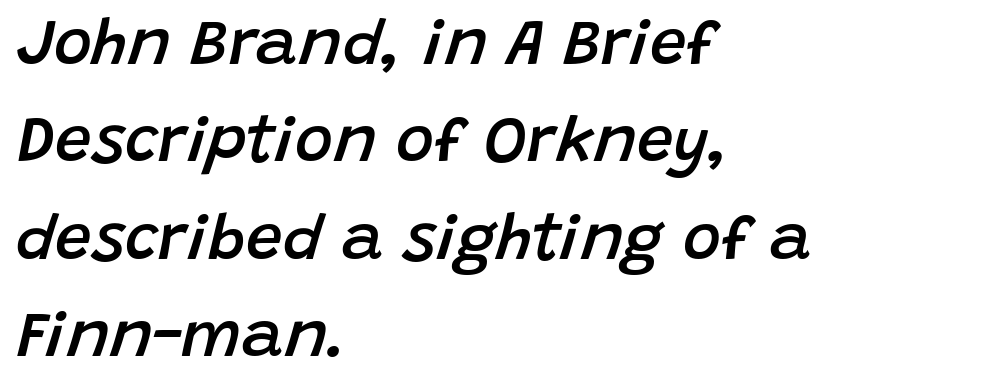
Q: Is the text bold? A: Semi-bold.
Q: Is the text italic (slanted)? A: Yes, it leans right by about 15 degrees.
Q: Is the text underlined? A: No.
Q: How is the paragraph aligned? A: Left-aligned.
Q: Is the spacing between letters normal or unusually wide? A: Normal.
Q: Is the spacing between lines tight, normal or loose? A: Normal.
Q: Width (condensed, normal, or wide)? A: Normal.
Q: Stroke contrast? A: Low.
Q: x-height? A: Large.
Q: Monospaced? A: No.
